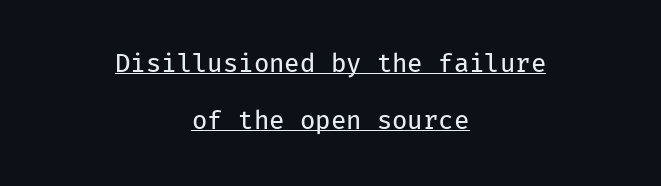
Airy leading. The lettering holds an erect, upright posture throughout. This sample uses plain, unmodified letter spacing. Horizontal alignment here is central, giving a formal, balanced look.
